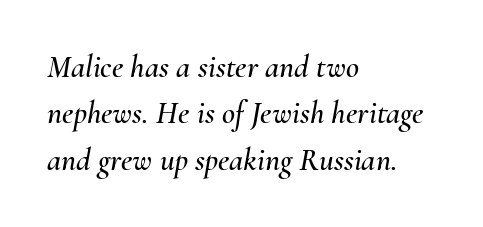
Does the copy run flush right? No — it runs flush left. Emphasis-style slanted type is in use. There is no visible air inserted between adjacent glyphs. Underlining? Definitely not there.
